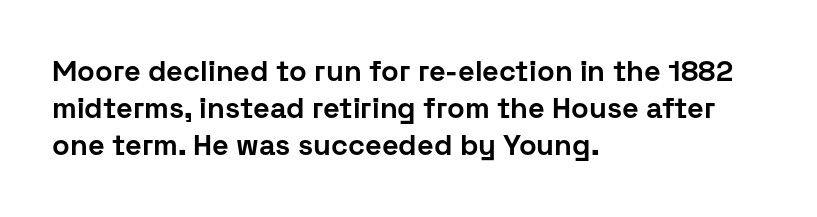
Q: Is the text bold? A: Yes.
Q: Is the text italic (slanted)? A: No, it is upright.
Q: Is the typeface a serif or a sans-serif typeface? A: Sans-serif.
Q: Is the text underlined? A: No.
Q: How is the paragraph aligned? A: Left-aligned.
Q: Is the spacing between letters normal or unusually wide? A: Normal.
Q: Is the spacing between lines tight, normal or loose? A: Normal.
Q: Width (condensed, normal, or wide)? A: Normal.
Q: Stroke contrast? A: Low.
Q: x-height? A: Medium.
Q: Monospaced? A: No.
